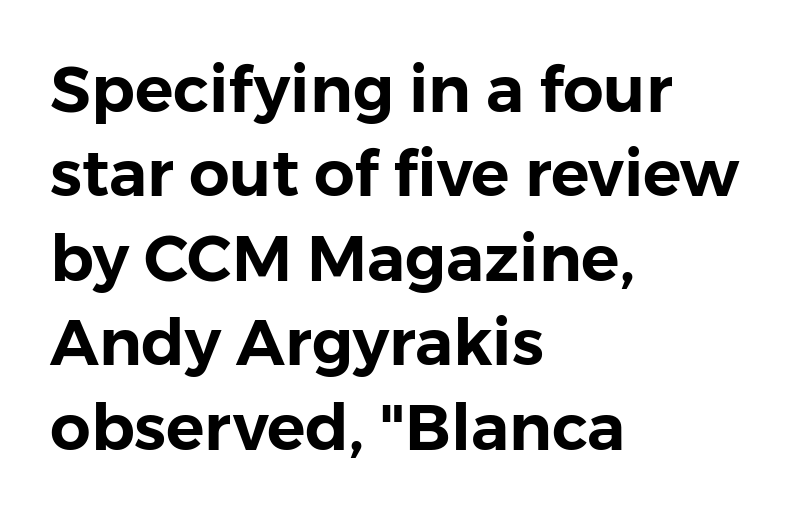
The image shows 64 px sans-serif type, upright; set left-aligned, normal line spacing (1.32x), normal letter spacing, not underlined; low stroke contrast and a medium x-height.
